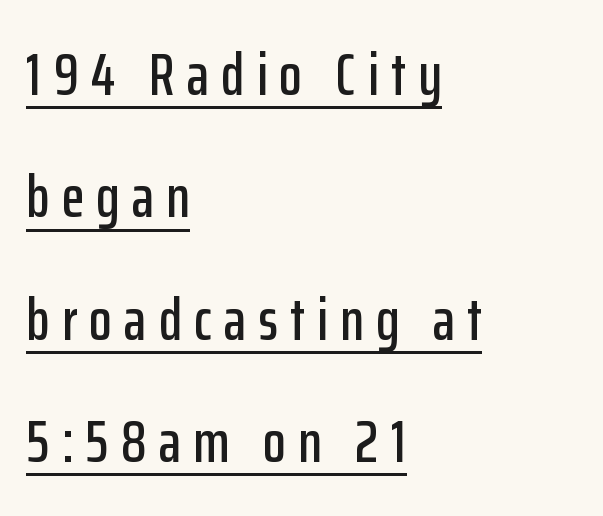
Q: Is the text italic (slanted)? A: No, it is upright.
Q: Is the typeface a serif or a sans-serif typeface? A: Sans-serif.
Q: Is the text underlined? A: Yes.
Q: How is the paragraph aligned? A: Left-aligned.
Q: Is the spacing between letters normal or unusually wide? A: Unusually wide.
Q: Is the spacing between lines tight, normal or loose? A: Loose.
Q: Width (condensed, normal, or wide)? A: Condensed.
Q: Stroke contrast? A: Low.
Q: x-height? A: Medium.
Q: Monospaced? A: No.
